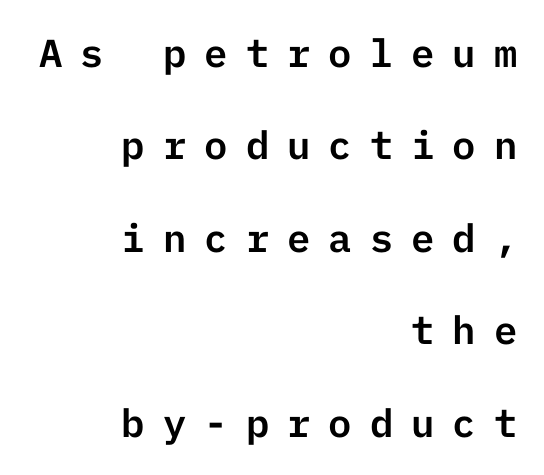
{"serif": "no", "italic": "no", "width": "normal", "stroke_contrast": "low", "x_height": "medium", "underline": "no", "align": "right", "line_spacing": "loose", "line_spacing_ratio": 2.37, "letter_spacing": "wide", "letter_spacing_em": 0.46, "glyph_px": 39}
